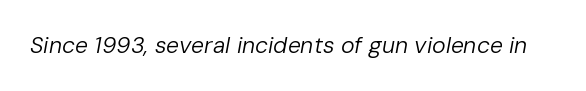
{"italic": "yes", "lean": "right", "slant_degrees": 10, "bold": "no", "underline": "no", "letter_spacing": "normal", "letter_spacing_em": 0.0, "glyph_px": 23}
